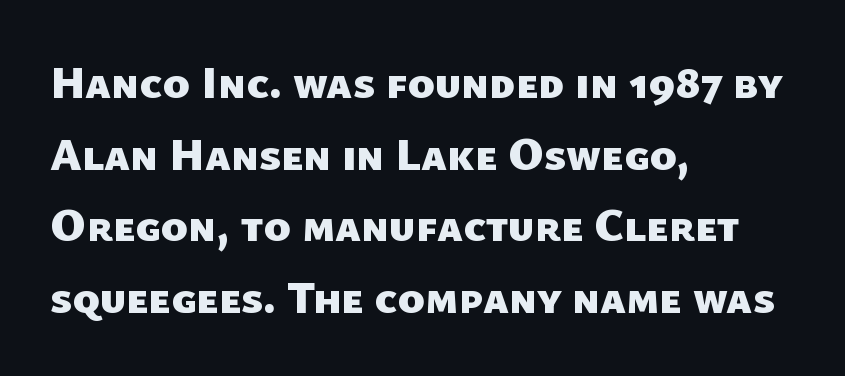
Q: Is the text bold? A: Yes.
Q: Is the typeface a serif or a sans-serif typeface? A: Sans-serif.
Q: Is the text underlined? A: No.
Q: How is the paragraph aligned? A: Left-aligned.
Q: Is the spacing between letters normal or unusually wide? A: Normal.
Q: Is the spacing between lines tight, normal or loose? A: Normal.
Q: Width (condensed, normal, or wide)? A: Normal.
Q: Stroke contrast? A: Low.
Q: x-height? A: Medium.
Q: Monospaced? A: No.
